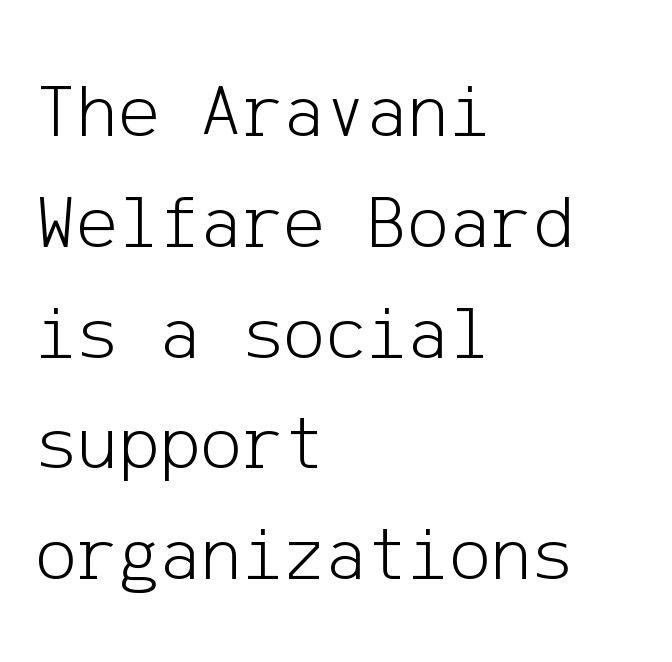
Q: Is the text bold? A: No.
Q: Is the text italic (slanted)? A: No, it is upright.
Q: Is the typeface a serif or a sans-serif typeface? A: Sans-serif.
Q: Is the text underlined? A: No.
Q: How is the paragraph aligned? A: Left-aligned.
Q: Is the spacing between letters normal or unusually wide? A: Normal.
Q: Is the spacing between lines tight, normal or loose? A: Normal.
Q: Width (condensed, normal, or wide)? A: Normal.
Q: Stroke contrast? A: Low.
Q: x-height? A: Medium.
